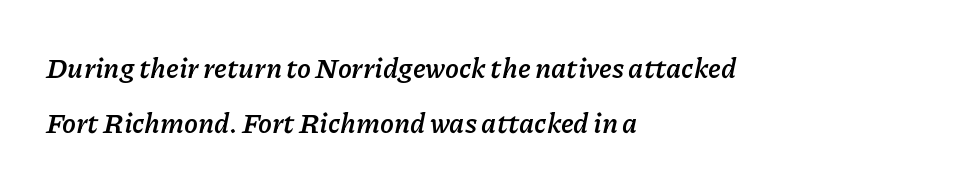
Q: Is the text bold? A: Yes.
Q: Is the text italic (slanted)? A: Yes, it leans right by about 11 degrees.
Q: Is the text underlined? A: No.
Q: How is the paragraph aligned? A: Left-aligned.
Q: Is the spacing between letters normal or unusually wide? A: Normal.
Q: Is the spacing between lines tight, normal or loose? A: Loose.
Q: Width (condensed, normal, or wide)? A: Normal.
Q: Stroke contrast? A: Low.
Q: x-height? A: Medium.
Q: Monospaced? A: No.
